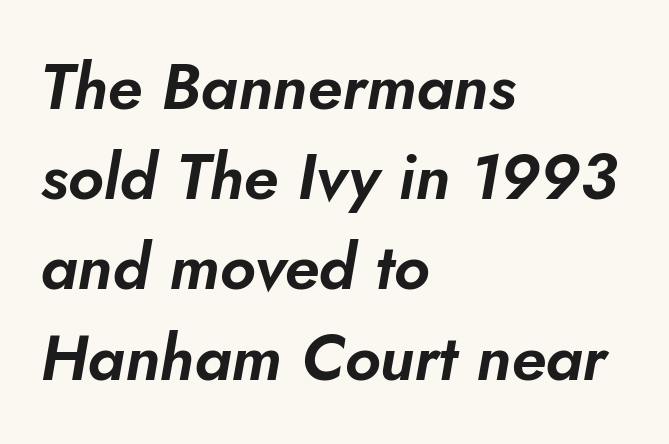
The passage shown is typed in a proportional face where columns would drift. The line texture is even and compact thanks to regular tracking. Only glyphs here, with clear space below each row. You can tell it's italic because the verticals aren't actually vertical.
